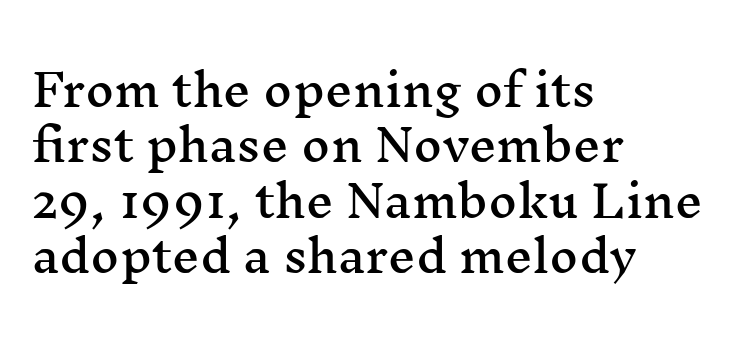
{"serif": "yes", "italic": "no", "width": "wide", "stroke_contrast": "medium", "x_height": "medium", "monospaced": "no", "underline": "no", "align": "left", "line_spacing": "normal", "line_spacing_ratio": 1.26, "letter_spacing": "normal", "letter_spacing_em": 0.0, "glyph_px": 44}
